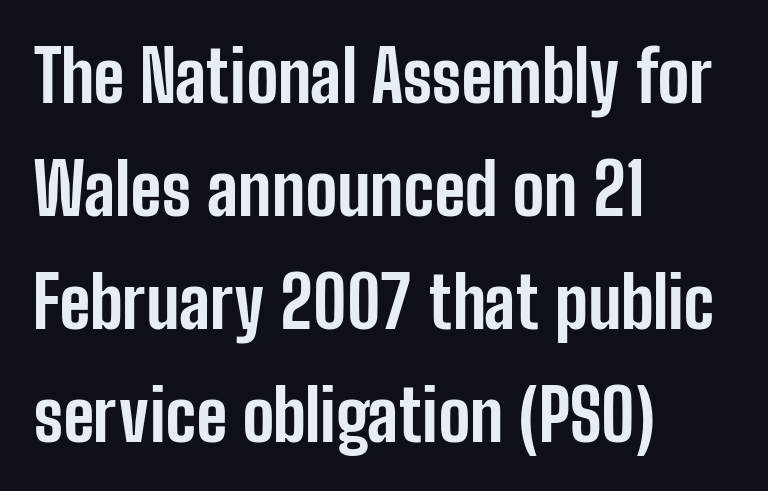
Q: Is the text bold? A: Yes.
Q: Is the text italic (slanted)? A: No, it is upright.
Q: Is the typeface a serif or a sans-serif typeface? A: Sans-serif.
Q: Is the text underlined? A: No.
Q: How is the paragraph aligned? A: Left-aligned.
Q: Is the spacing between letters normal or unusually wide? A: Normal.
Q: Is the spacing between lines tight, normal or loose? A: Normal.
Q: Width (condensed, normal, or wide)? A: Condensed.
Q: Stroke contrast? A: Low.
Q: x-height? A: Medium.
Q: Monospaced? A: No.
